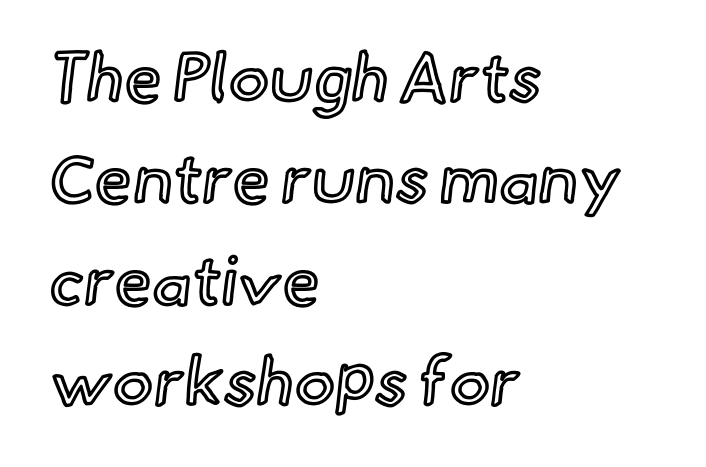
Observe the ordinary spacing: letters are neighbours, not strangers. The passage shown is typed in a proportional face where columns would drift. Each row of text sits above clean, open space. Caption: multi-line text, flush left, ragged right.
